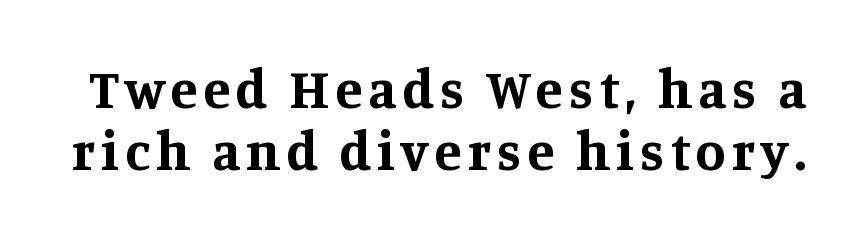
I'd call this a serif setting — the letters wear small feet. The baseline area is clear. Each glyph is drawn with heavy, bold strokes. How would I describe the line gaps? Narrow and economical. The lettering stays uniformly vertical, giving the passage a roman look.
